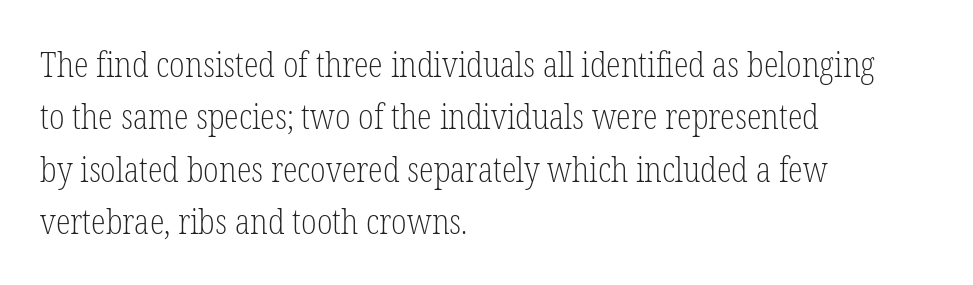
Looks like regular typesetting: each glyph gets only the width it needs. The typesetter chose a ragged-right arrangement here. Words appear dense and cohesive because spacing is normal. The designer left line spacing at the default.
